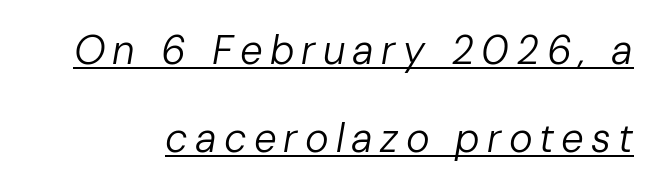
{"italic": "yes", "lean": "right", "slant_degrees": 10, "bold": "no", "weight": "regular", "width": "normal", "stroke_contrast": "low", "x_height": "medium", "monospaced": "no", "underline": "yes", "line_spacing": "loose", "line_spacing_ratio": 2.2, "glyph_px": 40}
